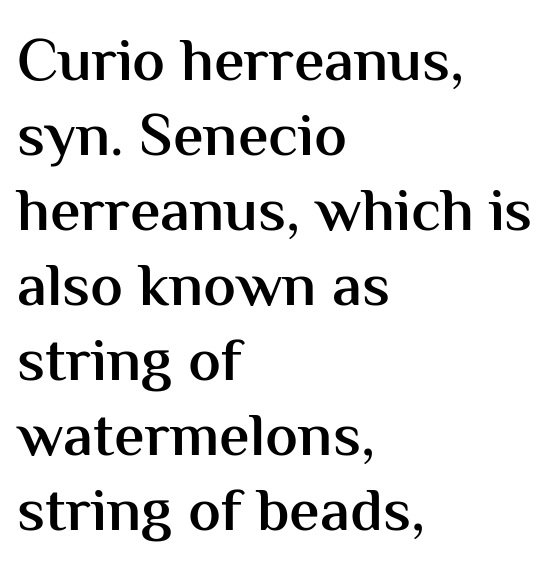
{"serif": "no", "italic": "no", "bold": "semi", "weight": "semibold", "width": "normal", "stroke_contrast": "medium", "x_height": "medium", "monospaced": "no", "underline": "no", "align": "left", "line_spacing_ratio": 1.23, "letter_spacing": "normal", "letter_spacing_em": 0.0, "glyph_px": 61}
